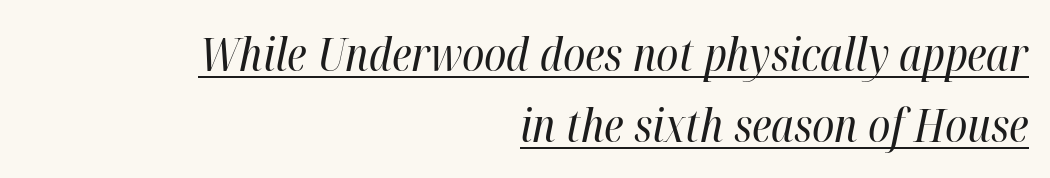
Q: Is the text bold? A: No.
Q: Is the text italic (slanted)? A: Yes, it leans right by about 12 degrees.
Q: Is the text underlined? A: Yes.
Q: How is the paragraph aligned? A: Right-aligned.
Q: Is the spacing between letters normal or unusually wide? A: Normal.
Q: Is the spacing between lines tight, normal or loose? A: Normal.
Q: Width (condensed, normal, or wide)? A: Condensed.
Q: Stroke contrast? A: High.
Q: x-height? A: Medium.
Q: Monospaced? A: No.
